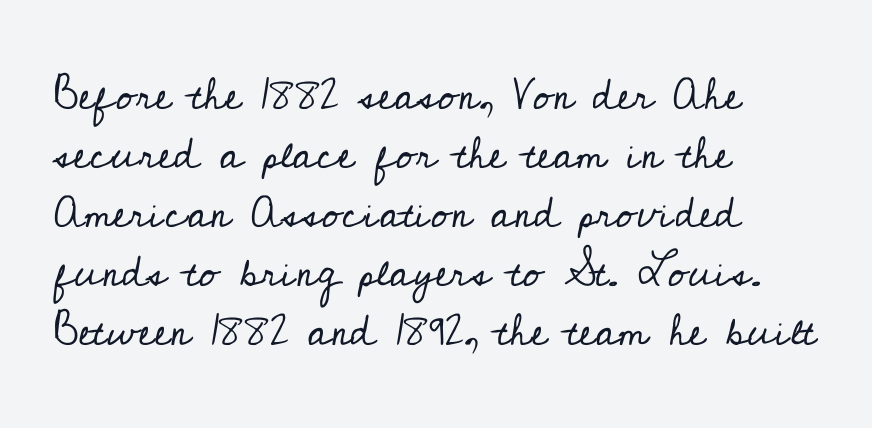
Q: Is the text bold? A: No.
Q: Is the text italic (slanted)? A: Yes.
Q: Is the typeface a serif or a sans-serif typeface? A: Serif.
Q: Is the text underlined? A: No.
Q: How is the paragraph aligned? A: Left-aligned.
Q: Is the spacing between letters normal or unusually wide? A: Normal.
Q: Is the spacing between lines tight, normal or loose? A: Normal.
Q: Width (condensed, normal, or wide)? A: Normal.
Q: Stroke contrast? A: Low.
Q: x-height? A: Small.
Q: Monospaced? A: No.
